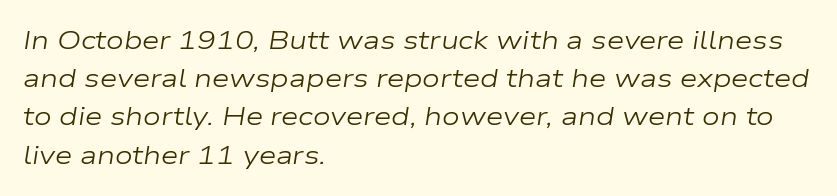
Caption: multi-line text, flush left, ragged right. Compared with typical body copy, the letter spacing here is the same. The font sits on the lighter half of the weight spectrum, regular included. The block of text has a typical density, with ordinary space between rows.
